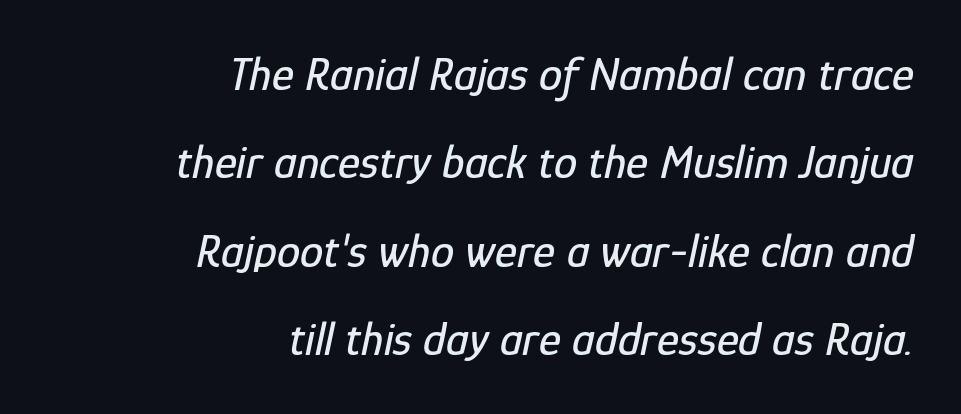
Underlining? Definitely not there. A flush-right, rag-left setting is used for this passage. Tracking here is standard; glyphs follow each other at the usual distance. The glyphs look as if they've been sheared to an angle.
